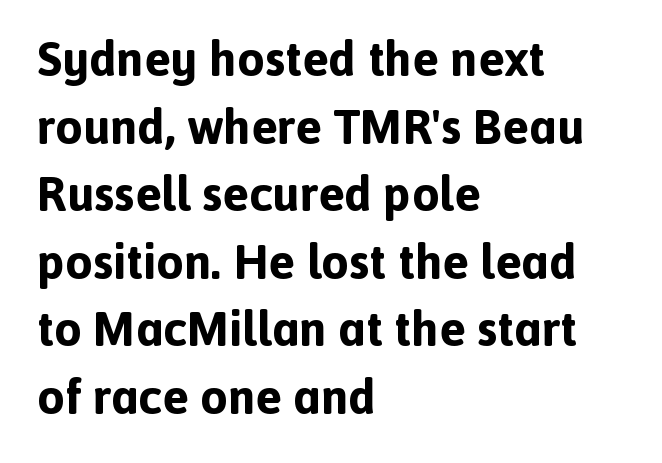
{"serif": "no", "italic": "no", "bold": "yes", "weight": "bold", "width": "normal", "x_height": "medium", "monospaced": "no", "underline": "no", "align": "left", "line_spacing": "normal", "line_spacing_ratio": 1.38, "letter_spacing": "normal", "letter_spacing_em": 0.0, "glyph_px": 49}
